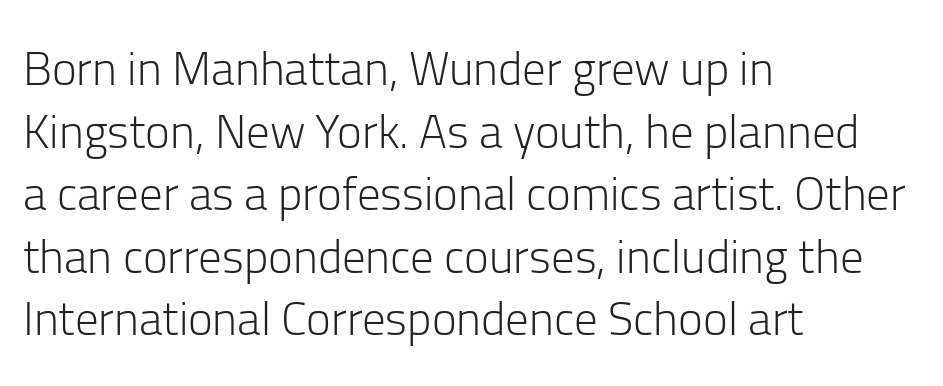
Bold? No — there's no thickening of the strokes. Quick note: underline off. Whoever set this chose a conventional vertical rhythm. The font family rendered here belongs to the sans-serif group. All the whitespace from short lines collects on the right. Tall strokes in this sample are plumb rather than angled.
